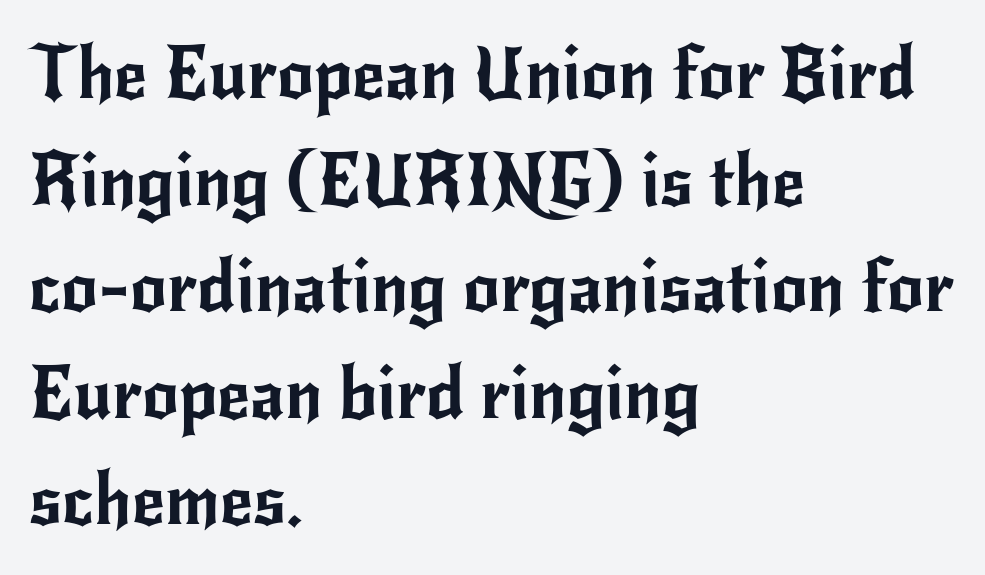
Q: Is the text italic (slanted)? A: No, it is upright.
Q: Is the typeface a serif or a sans-serif typeface? A: Sans-serif.
Q: Is the text underlined? A: No.
Q: How is the paragraph aligned? A: Left-aligned.
Q: Is the spacing between letters normal or unusually wide? A: Normal.
Q: Is the spacing between lines tight, normal or loose? A: Normal.
Q: Width (condensed, normal, or wide)? A: Normal.
Q: Stroke contrast? A: Low.
Q: x-height? A: Small.
Q: Monospaced? A: No.
